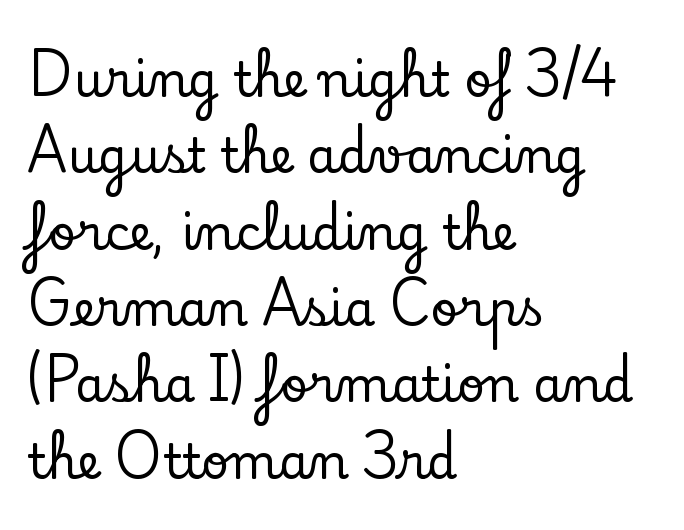
The image shows 48 px text type, upright; set left-aligned, normal line spacing (1.59x), normal letter spacing, not underlined; low stroke contrast and a small x-height.
